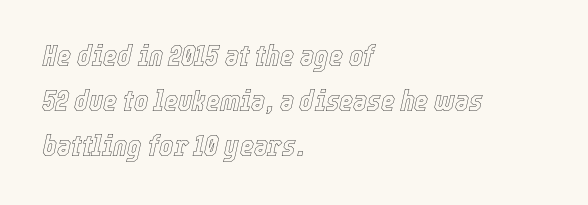
Q: Is the text italic (slanted)? A: Yes, it leans right by about 12 degrees.
Q: Is the text underlined? A: No.
Q: How is the paragraph aligned? A: Left-aligned.
Q: Is the spacing between letters normal or unusually wide? A: Normal.
Q: Is the spacing between lines tight, normal or loose? A: Normal.
Q: Width (condensed, normal, or wide)? A: Condensed.
Q: x-height? A: Medium.
Q: Monospaced? A: No.
